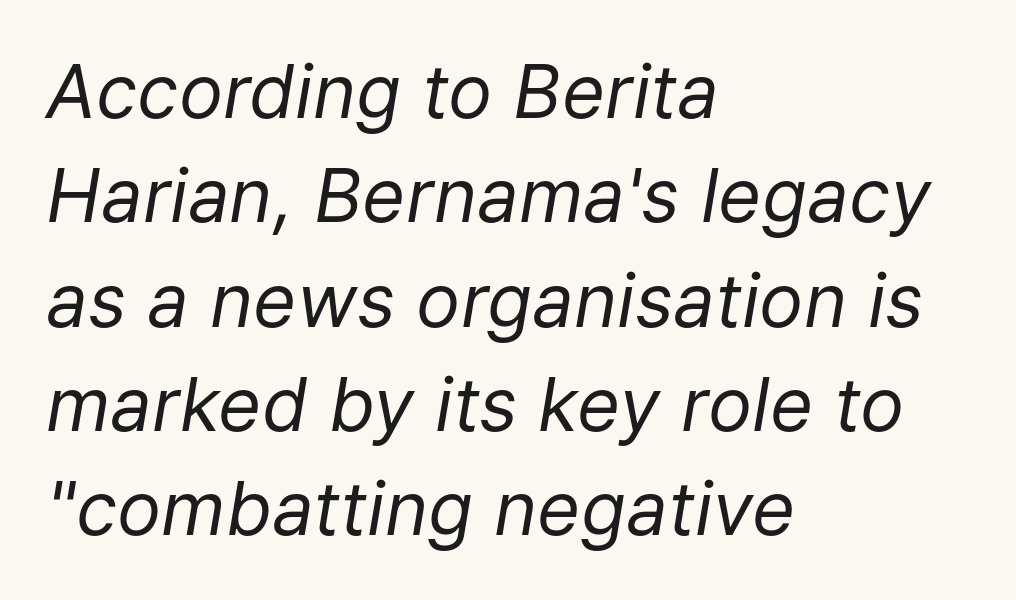
Bare-footed words on every line. The font's italic variant was chosen for this text. Think of a printed novel: that variable character pitch is what you see here. The type is set solid horizontally, with unmodified tracking. A student would call this left alignment; a typographer would say flush left, rag right. The face looks like a standard text weight, possibly lighter.
